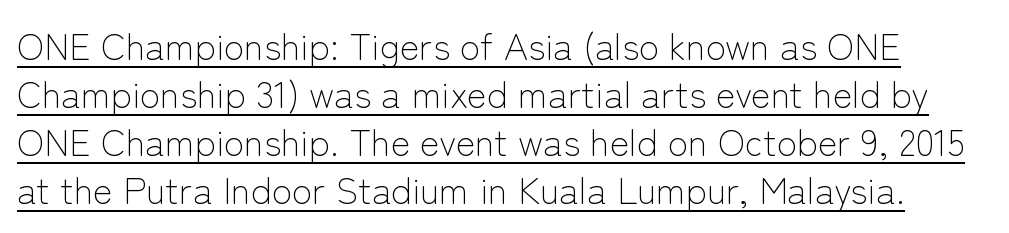
Ordinary non-slanted type is in use. No extra tracking has been applied to these lines. How would I describe the line gaps? Plain and ordinary. Underlining? Definitely there. The face used here is a sans, in the tradition of grotesques and geometrics.
